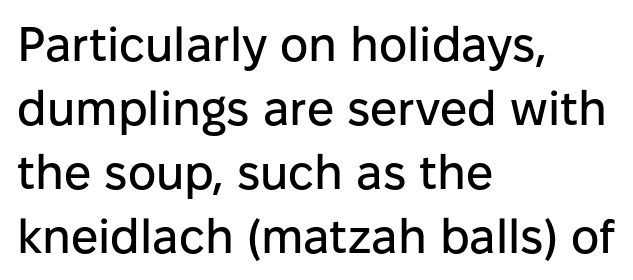
Q: Is the text italic (slanted)? A: No, it is upright.
Q: Is the typeface a serif or a sans-serif typeface? A: Sans-serif.
Q: Is the text underlined? A: No.
Q: How is the paragraph aligned? A: Left-aligned.
Q: Is the spacing between letters normal or unusually wide? A: Normal.
Q: Is the spacing between lines tight, normal or loose? A: Normal.
Q: Width (condensed, normal, or wide)? A: Normal.
Q: Stroke contrast? A: Low.
Q: x-height? A: Medium.
Q: Monospaced? A: No.
